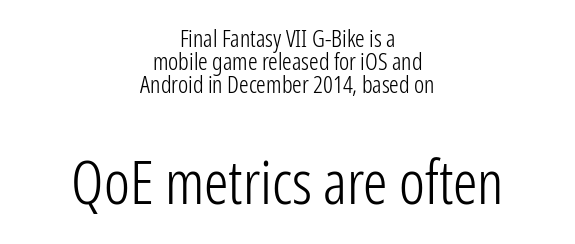
{"serif": "no", "italic": "no", "bold": "no", "weight": "light", "width": "condensed", "stroke_contrast": "low", "x_height": "medium", "monospaced": "no", "underline": "no", "align": "center", "line_spacing": "tight", "line_spacing_ratio": 0.95, "letter_spacing": "normal", "letter_spacing_em": 0.0, "larger_block": "second", "size_ratio": 2.54, "glyph_px": 61}
